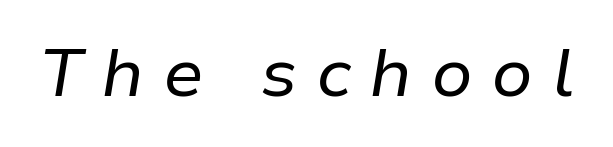
{"italic": "yes", "lean": "right", "slant_degrees": 9, "bold": "no", "weight": "regular", "width": "normal", "stroke_contrast": "low", "x_height": "medium", "monospaced": "no", "underline": "no", "letter_spacing": "wide", "letter_spacing_em": 0.27, "glyph_px": 68}
